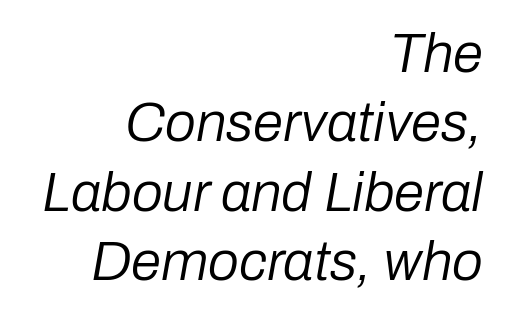
The image shows 55 px regular-weight type, italic (leaning right); set right-aligned, normal line spacing (1.26x), normal letter spacing, not underlined; low stroke contrast and a medium x-height.
